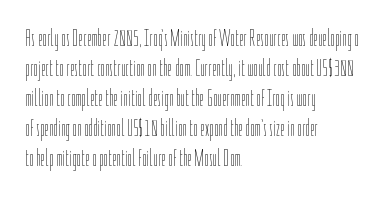
Q: Is the text bold? A: No.
Q: Is the text italic (slanted)? A: No, it is upright.
Q: Is the text underlined? A: No.
Q: How is the paragraph aligned? A: Left-aligned.
Q: Is the spacing between letters normal or unusually wide? A: Normal.
Q: Is the spacing between lines tight, normal or loose? A: Normal.
